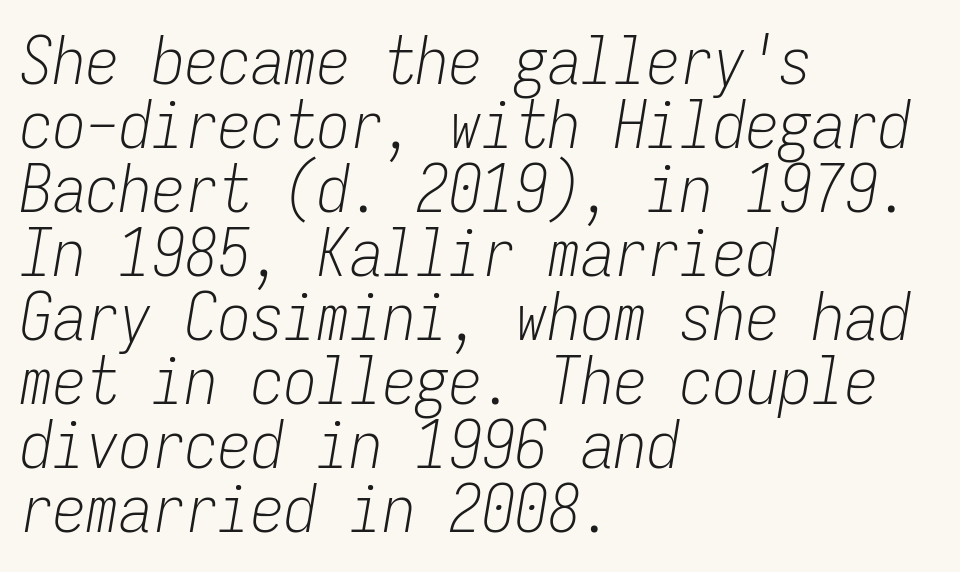
Layout note: lines flush left. Default kerning and tracking; the words read as compact shapes. Vertically, the passage feels compressed, each row crowding the next. Rule under the text: the space is simply empty. The glyphs look as if they've been sheared to an angle.
